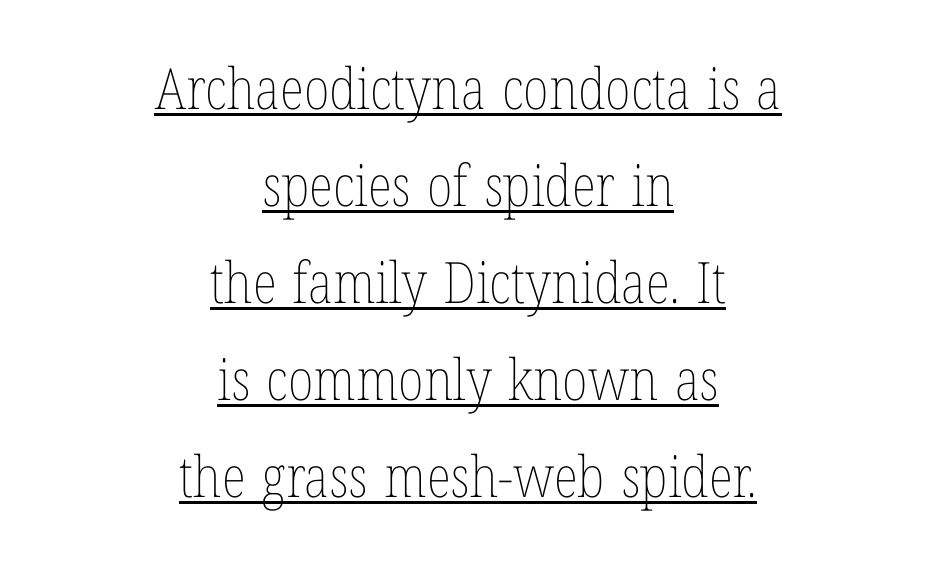
The image shows 57 px thin, condensed type, upright; set centered, normal line spacing (1.7x), normal letter spacing, underlined; low stroke contrast and a medium x-height.
